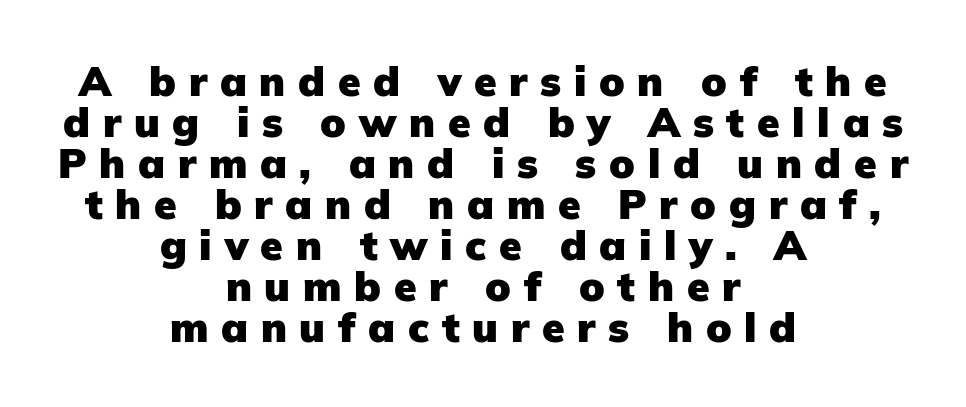
Q: Is the text bold? A: Yes.
Q: Is the text italic (slanted)? A: No, it is upright.
Q: Is the typeface a serif or a sans-serif typeface? A: Sans-serif.
Q: Is the text underlined? A: No.
Q: How is the paragraph aligned? A: Centered.
Q: Is the spacing between letters normal or unusually wide? A: Unusually wide.
Q: Is the spacing between lines tight, normal or loose? A: Tight.
Q: Width (condensed, normal, or wide)? A: Normal.
Q: Stroke contrast? A: Low.
Q: x-height? A: Medium.
Q: Monospaced? A: No.
